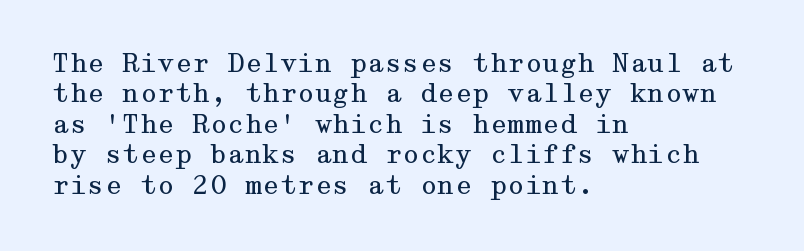
Nope, not italic — everything's standing straight. Only glyphs here, with clear space below each row. Leftover space on each line is placed entirely after the last word. The gaps between neighbouring characters are ordinary and unremarkable. A light-to-regular cut is what we see here.
